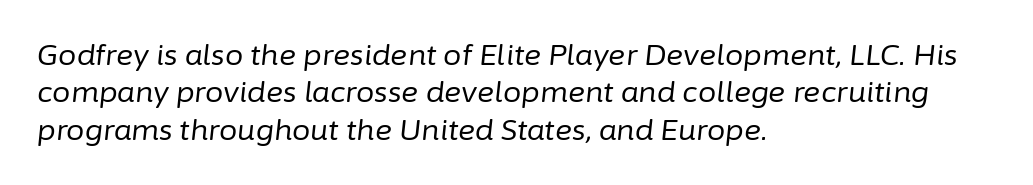
{"italic": "yes", "lean": "right", "slant_degrees": 6, "bold": "no", "weight": "regular", "width": "normal", "stroke_contrast": "low", "x_height": "medium", "monospaced": "no", "underline": "no", "align": "left", "line_spacing": "normal", "line_spacing_ratio": 1.29, "letter_spacing": "normal", "letter_spacing_em": 0.0, "glyph_px": 29}
